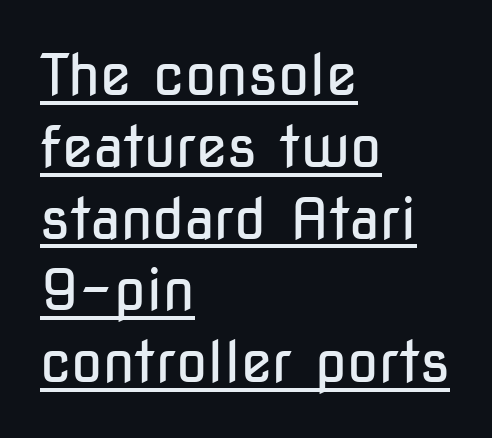
Q: Is the text bold? A: No.
Q: Is the text italic (slanted)? A: No, it is upright.
Q: Is the typeface a serif or a sans-serif typeface? A: Sans-serif.
Q: Is the text underlined? A: Yes.
Q: How is the paragraph aligned? A: Left-aligned.
Q: Is the spacing between letters normal or unusually wide? A: Normal.
Q: Is the spacing between lines tight, normal or loose? A: Normal.
Q: Width (condensed, normal, or wide)? A: Condensed.
Q: Stroke contrast? A: Low.
Q: x-height? A: Medium.
Q: Monospaced? A: No.
